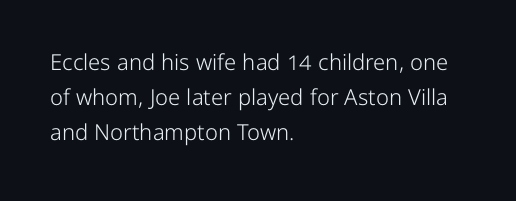
The image shows 22 px text type, upright; set left-aligned, normal line spacing (1.58x), normal letter spacing, not underlined.
